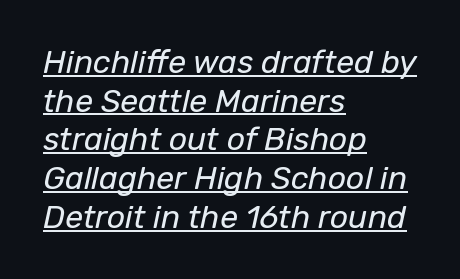
The image shows 32 px regular-weight type, italic (leaning right); set left-aligned, line spacing 1.21x, normal letter spacing, underlined; low stroke contrast and a medium x-height.
